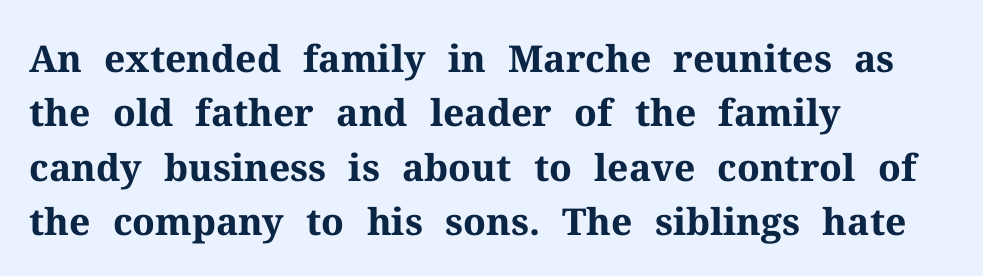
The gaps between neighbouring characters are ordinary and unremarkable. How heavy is the stroke? Heavy — this is a bold. The letters carry serifs — small finishing strokes at the ends of their stems. You can tell it's not italic because the verticals are truly vertical. Each line starts at the same left margin while the right side varies.
